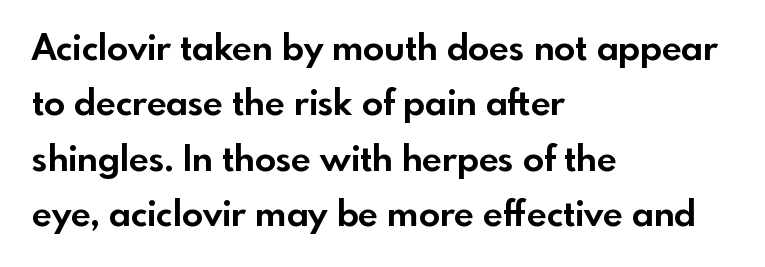
{"serif": "no", "italic": "no", "bold": "yes", "weight": "bold", "width": "normal", "x_height": "small", "monospaced": "no", "underline": "no", "align": "left", "line_spacing": "normal", "line_spacing_ratio": 1.58, "letter_spacing": "normal", "letter_spacing_em": 0.0, "glyph_px": 35}
